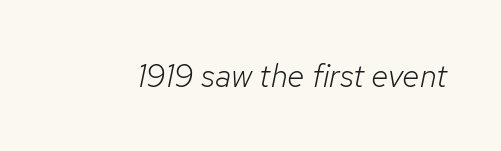
Beneath every word, the page is bare. These lines were composed using italics. The type is set solid horizontally, with unmodified tracking. No extra ink here — the face is not bold. Is this a fixed-width face? No — the glyphs have proportional, varying widths.
